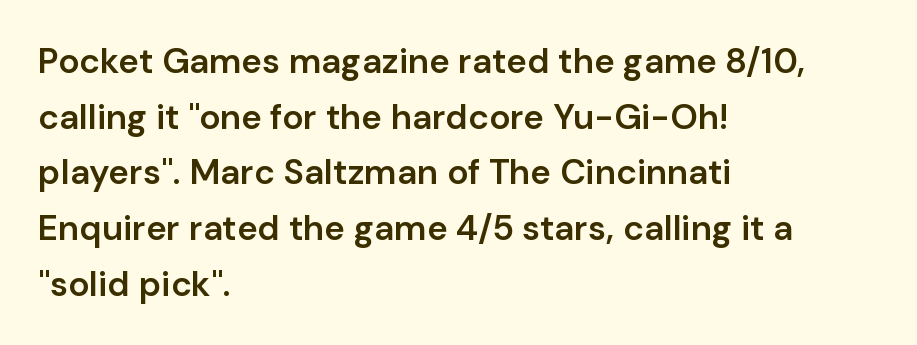
Q: Is the text bold? A: Semi-bold.
Q: Is the text italic (slanted)? A: No, it is upright.
Q: Is the typeface a serif or a sans-serif typeface? A: Sans-serif.
Q: Is the text underlined? A: No.
Q: How is the paragraph aligned? A: Left-aligned.
Q: Is the spacing between letters normal or unusually wide? A: Normal.
Q: Is the spacing between lines tight, normal or loose? A: Normal.
Q: Width (condensed, normal, or wide)? A: Normal.
Q: Stroke contrast? A: Low.
Q: x-height? A: Medium.
Q: Monospaced? A: No.
